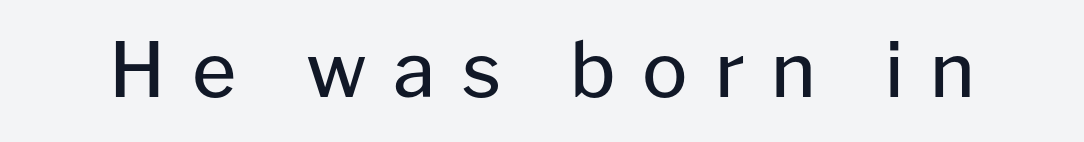
The font sits on the lighter half of the weight spectrum, regular included. The baseline area is clear. Are there feet on the stems? There aren't — it's a sans. Think of a printed novel: that variable character pitch is what you see here. When letters stand straight like this, we call the style roman or upright.
